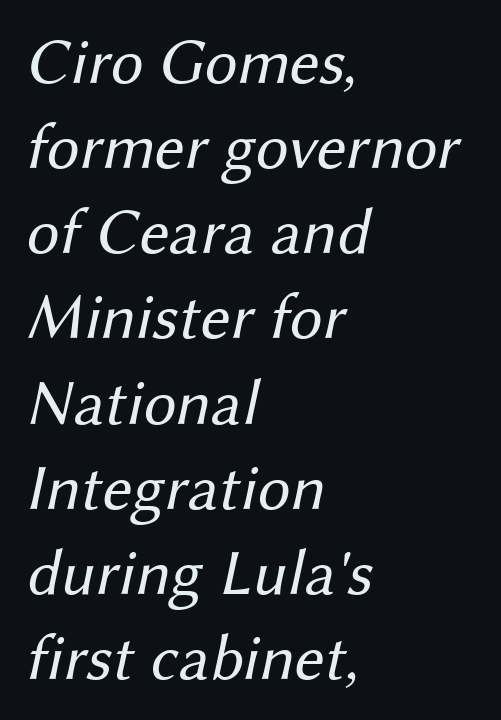
The image shows 65 px regular-weight sans-serif type; set left-aligned, normal line spacing (1.31x), normal letter spacing, not underlined; medium stroke contrast and a medium x-height.
